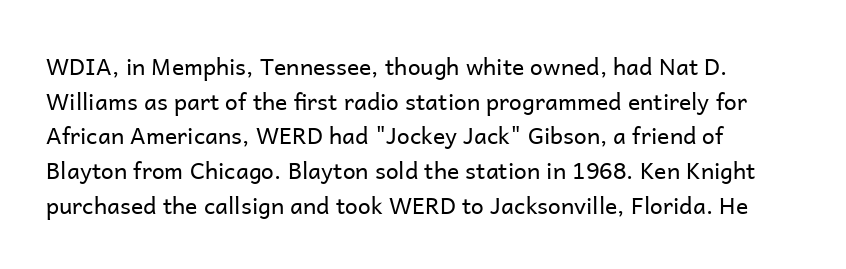
Q: Is the text bold? A: No.
Q: Is the text italic (slanted)? A: No, it is upright.
Q: Is the text underlined? A: No.
Q: How is the paragraph aligned? A: Left-aligned.
Q: Is the spacing between letters normal or unusually wide? A: Normal.
Q: Is the spacing between lines tight, normal or loose? A: Normal.
